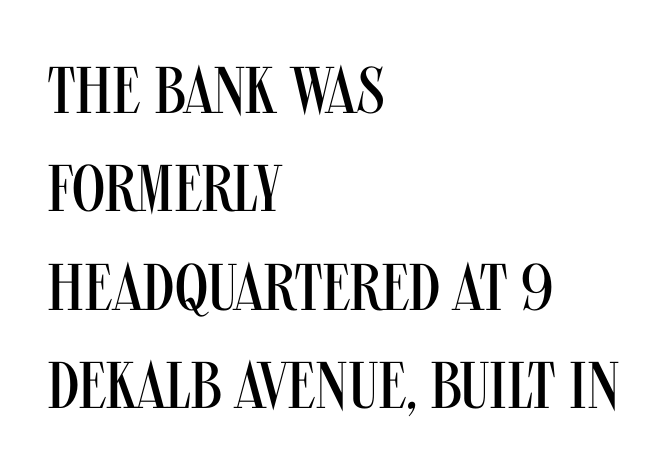
Q: Is the text bold? A: No.
Q: Is the text italic (slanted)? A: No, it is upright.
Q: Is the typeface a serif or a sans-serif typeface? A: Sans-serif.
Q: Is the text underlined? A: No.
Q: How is the paragraph aligned? A: Left-aligned.
Q: Is the spacing between letters normal or unusually wide? A: Normal.
Q: Is the spacing between lines tight, normal or loose? A: Normal.
Q: Width (condensed, normal, or wide)? A: Condensed.
Q: Stroke contrast? A: Medium.
Q: x-height? A: Large.
Q: Monospaced? A: No.
